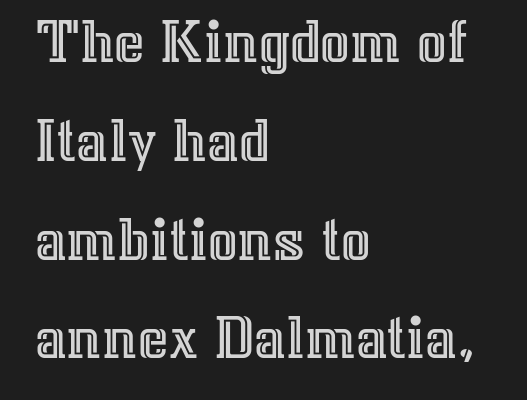
{"italic": "no", "width": "normal", "x_height": "medium", "monospaced": "no", "underline": "no", "align": "left", "line_spacing": "normal", "line_spacing_ratio": 1.52, "letter_spacing": "normal", "letter_spacing_em": 0.0, "glyph_px": 65}
